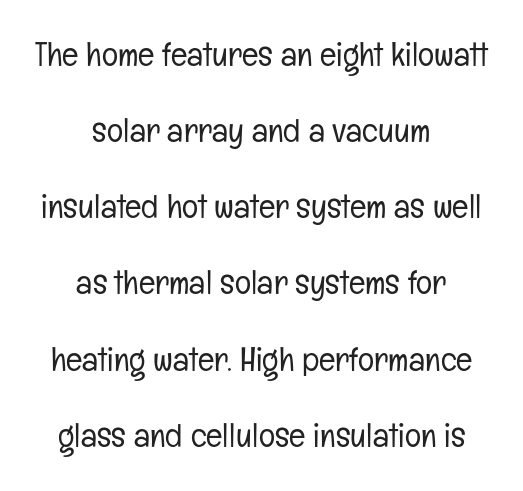
This is not heavy type; no bold has been used. Unmarked baselines from the first word to the last. Look at the tracking — it's just the regular setting, nothing added. These lines were composed using upright roman letters. The designer dialed line spacing up above the default. Looks like regular typesetting: each glyph gets only the width it needs.
